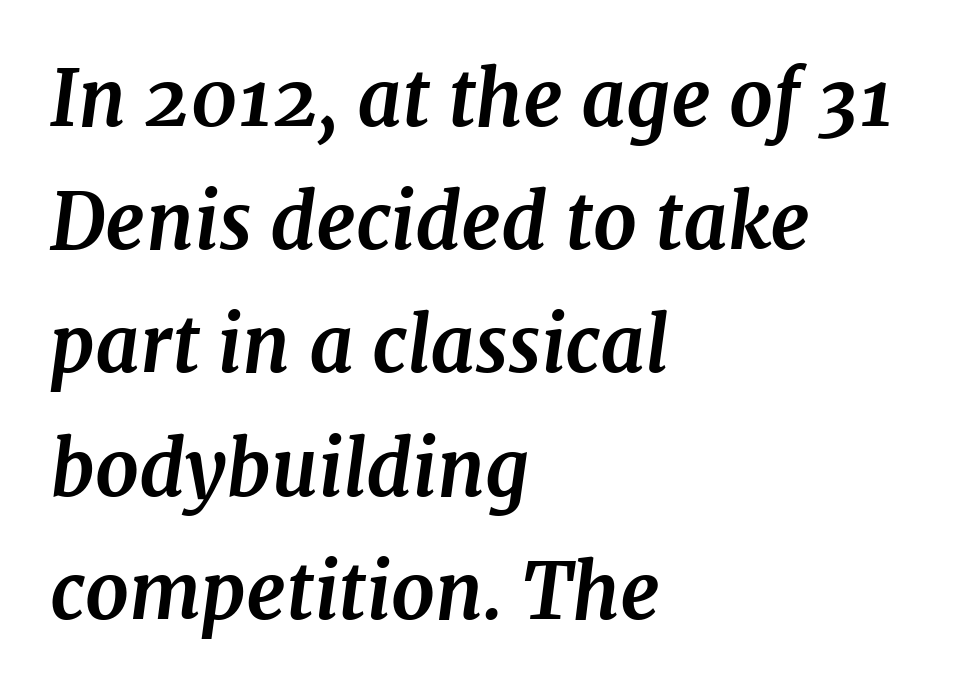
Q: Is the text bold? A: Yes.
Q: Is the text italic (slanted)? A: Yes, it leans right by about 7 degrees.
Q: Is the typeface a serif or a sans-serif typeface? A: Serif.
Q: Is the text underlined? A: No.
Q: How is the paragraph aligned? A: Left-aligned.
Q: Is the spacing between letters normal or unusually wide? A: Normal.
Q: Is the spacing between lines tight, normal or loose? A: Normal.
Q: Width (condensed, normal, or wide)? A: Normal.
Q: Stroke contrast? A: Medium.
Q: x-height? A: Medium.
Q: Monospaced? A: No.
